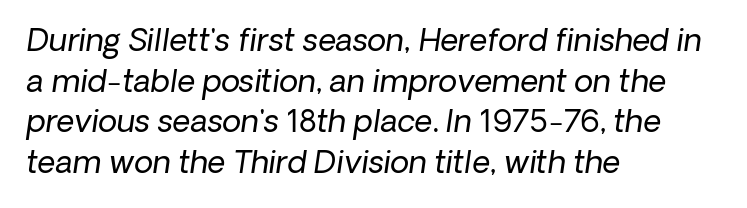
Is the block centered? No — it sits flush against the left margin. Italic? Definitely — the glyphs are oblique. Think of a printed novel: that variable character pitch is what you see here. The glyphs are unaccompanied by any horizontal stroke below them. The letters sit at their default tracking, neither squeezed nor spread.
